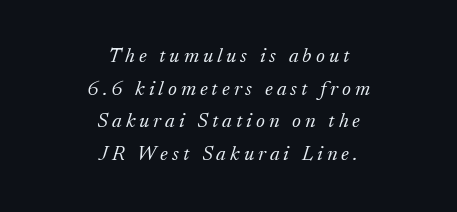
Check the space under the baseline: it is left empty. Style check: oblique. Typeset on center — no edge is straight. The passage shown is not bold in any degree.
